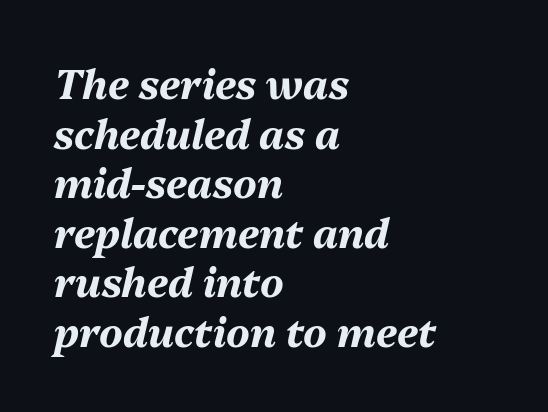
Weight check: bold — yes, fully. Posture: slanted. Caption: multi-line text, flush left, ragged right. Unmarked baselines from the first word to the last. Short note: letters normally spaced. The face used here is proportionally spaced, like ordinary book or web type.
